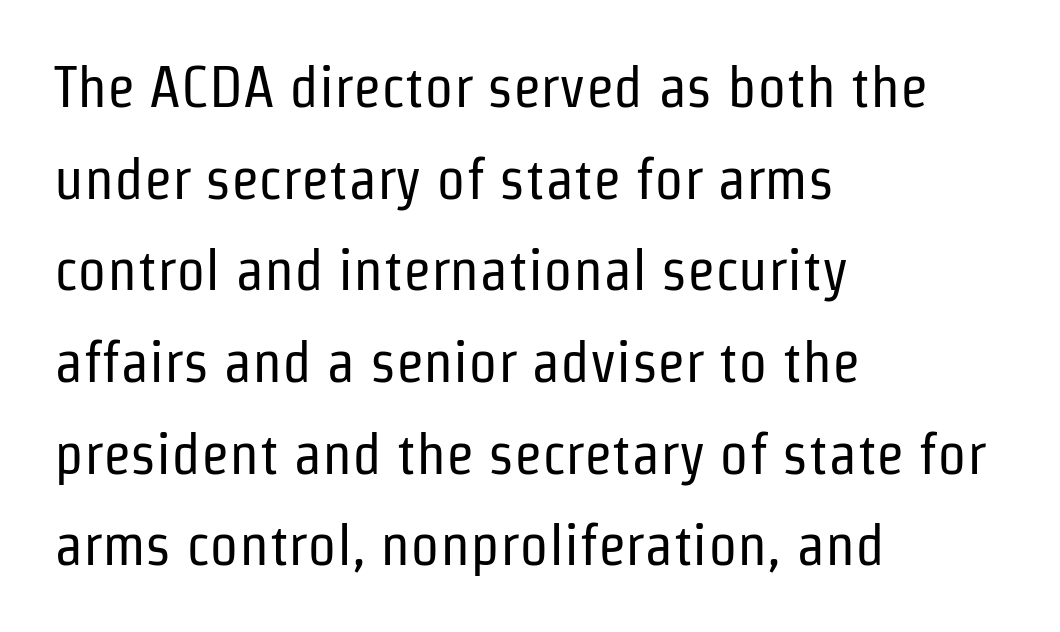
Q: Is the text bold? A: No.
Q: Is the text italic (slanted)? A: No, it is upright.
Q: Is the typeface a serif or a sans-serif typeface? A: Sans-serif.
Q: Is the text underlined? A: No.
Q: How is the paragraph aligned? A: Left-aligned.
Q: Is the spacing between letters normal or unusually wide? A: Normal.
Q: Is the spacing between lines tight, normal or loose? A: Normal.
Q: Width (condensed, normal, or wide)? A: Condensed.
Q: Stroke contrast? A: Low.
Q: x-height? A: Medium.
Q: Monospaced? A: No.
